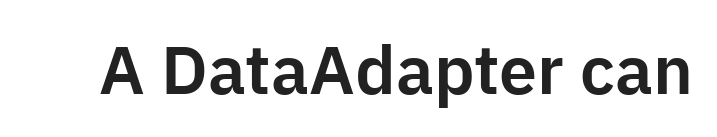
Q: Is the text italic (slanted)? A: No, it is upright.
Q: Is the typeface a serif or a sans-serif typeface? A: Sans-serif.
Q: Is the text underlined? A: No.
Q: Is the spacing between letters normal or unusually wide? A: Normal.
Q: Width (condensed, normal, or wide)? A: Normal.
Q: Stroke contrast? A: Low.
Q: x-height? A: Medium.
Q: Monospaced? A: No.
